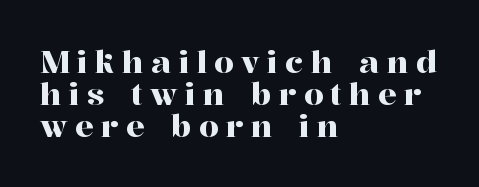
{"serif": "yes", "italic": "no", "width": "normal", "stroke_contrast": "high", "x_height": "medium", "monospaced": "no", "underline": "no", "align": "left", "line_spacing": "tight", "line_spacing_ratio": 1.03, "letter_spacing": "wide", "letter_spacing_em": 0.24, "glyph_px": 31}
